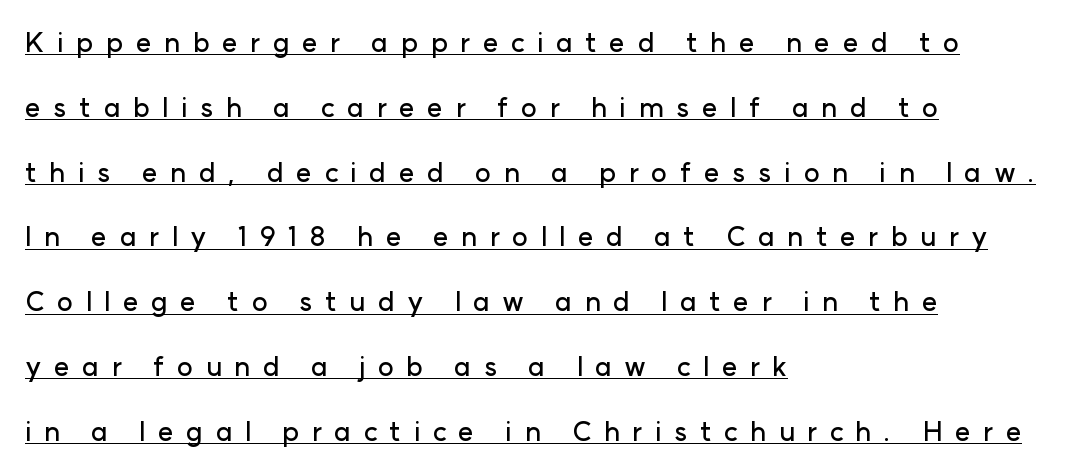
The image shows 27 px text type, upright; set left-aligned, loose line spacing (2.4x), unusually wide letter spacing (+0.46 em), underlined.
